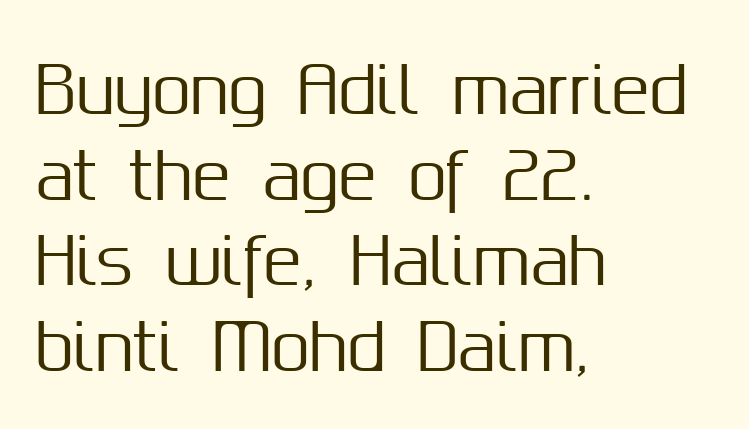
The tracking reads as untouched default to a designer's eye. Vertical spacing — default. The rendering uses natural spacing where letterforms have individual widths. The zone under the glyphs is completely vacant. The passage shown is typeset with a sans-serif family. One-word summary of the alignment: left.
